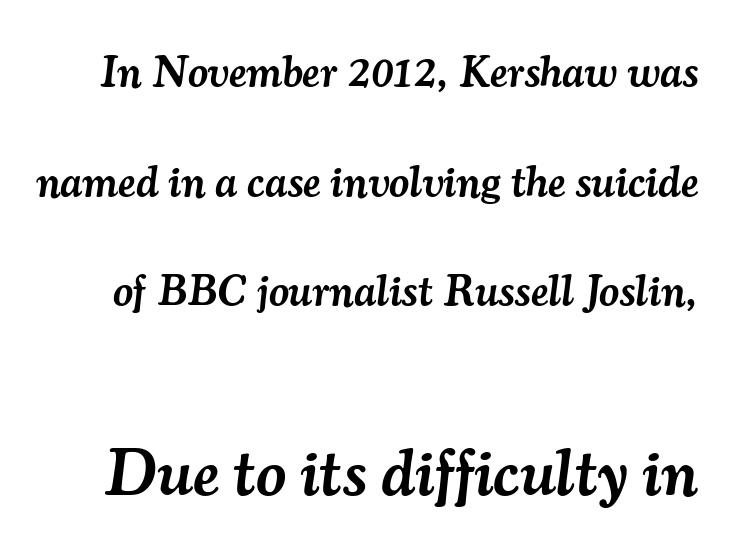
The passage shown has conventional tracking throughout. Compared with ordinary roman type, these characters are visibly tilted. Widely set lines give the paragraph a tall, airy silhouette. Unlike a clean sans, this face finishes its strokes with serifs. A student would notice the bottom passage is typeset larger than what precedes it. Character widths vary here, with narrow letters taking less room than wide ones.
